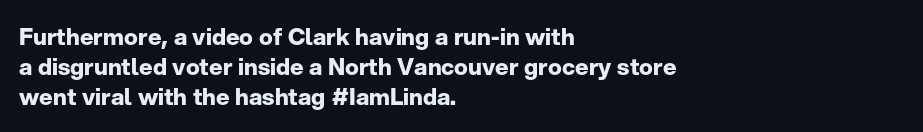
The image shows 23 px bold type, upright; set left-aligned, normal line spacing (1.3x), normal letter spacing, not underlined.
